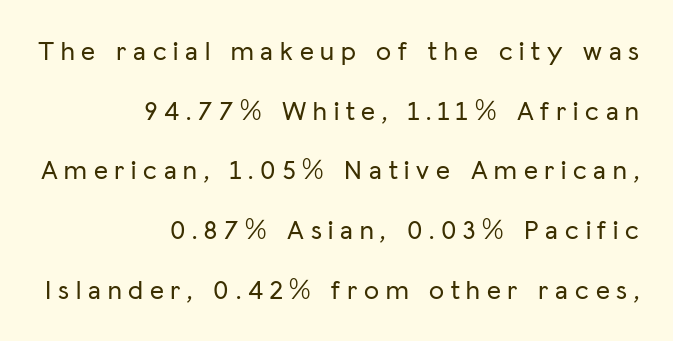
The image shows 27 px text type, upright; set right-aligned, loose line spacing (2.21x), unusually wide letter spacing (+0.25 em), not underlined.
